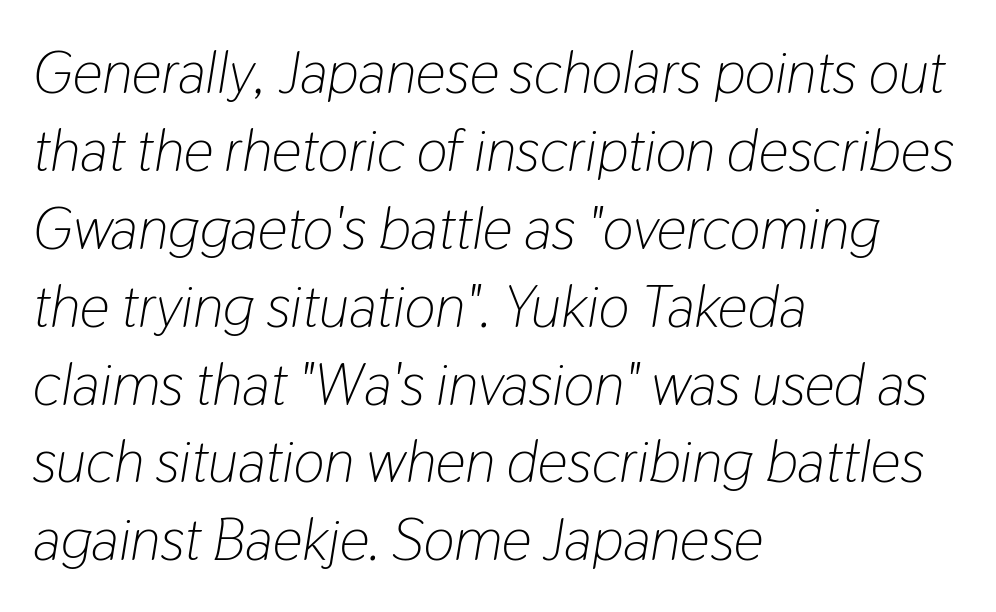
Q: Is the text bold? A: No.
Q: Is the text italic (slanted)? A: Yes, it leans right by about 9 degrees.
Q: Is the text underlined? A: No.
Q: How is the paragraph aligned? A: Left-aligned.
Q: Is the spacing between letters normal or unusually wide? A: Normal.
Q: Is the spacing between lines tight, normal or loose? A: Normal.
Q: Width (condensed, normal, or wide)? A: Condensed.
Q: Stroke contrast? A: Low.
Q: x-height? A: Medium.
Q: Monospaced? A: No.
